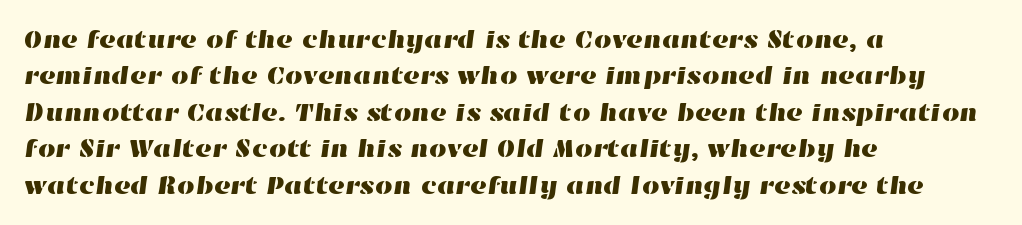
Q: Is the text underlined? A: No.
Q: How is the paragraph aligned? A: Left-aligned.
Q: Is the spacing between letters normal or unusually wide? A: Normal.
Q: Is the spacing between lines tight, normal or loose? A: Normal.
